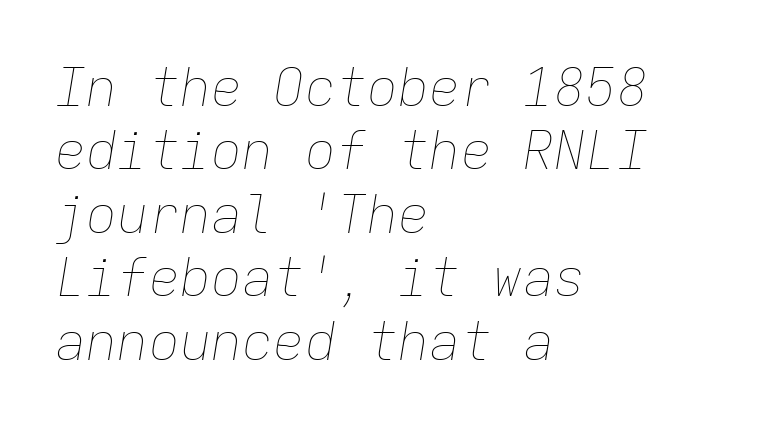
Counters stay open thanks to moderate or lighter strokes. Here the glyphs are tracked normally, forming tight word shapes. Each letter, wide or thin by design, is forced into the same width here. Quick note: underline off. The rendering applies a slant to the glyphs. Is the block centered? No — it sits flush against the left margin.
